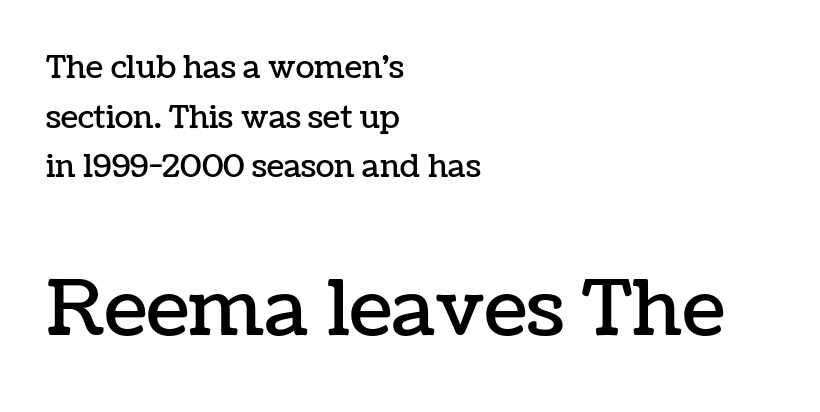
{"italic": "no", "width": "normal", "stroke_contrast": "low", "x_height": "medium", "monospaced": "no", "underline": "no", "align": "left", "line_spacing": "normal", "line_spacing_ratio": 1.6, "letter_spacing": "normal", "letter_spacing_em": 0.0, "larger_block": "second", "size_ratio": 2.48, "glyph_px": 77}
